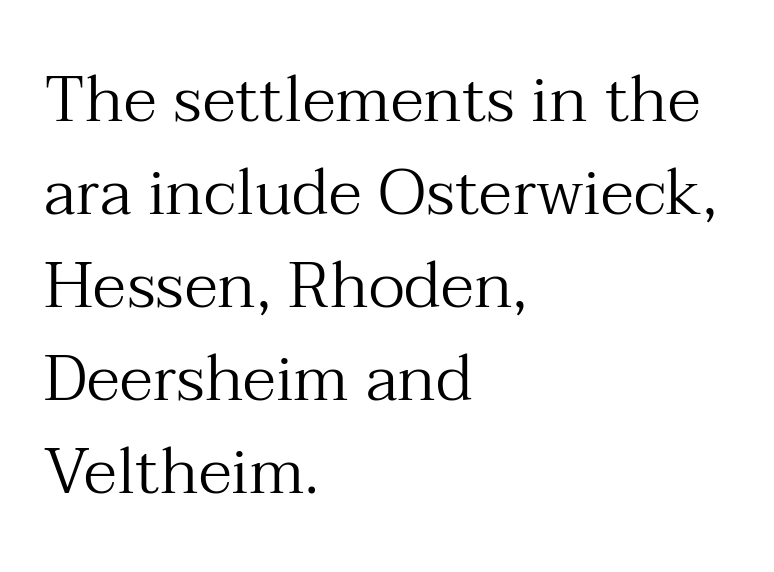
{"serif": "yes", "italic": "no", "bold": "no", "weight": "regular", "width": "normal", "stroke_contrast": "medium", "x_height": "medium", "monospaced": "no", "underline": "no", "align": "left", "line_spacing": "normal", "line_spacing_ratio": 1.43, "letter_spacing": "normal", "letter_spacing_em": 0.0, "glyph_px": 65}
